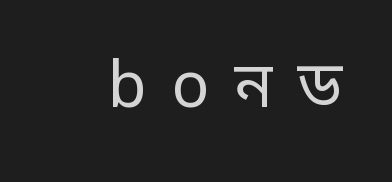
You could not count columns in this text — the font is proportionally spaced. Unbolded letterforms with no extra heft. You can tell from the bare stems that sans-serif type was used. Plain, unruled lines of type. The lettering stays uniformly vertical, giving the passage a roman look.
